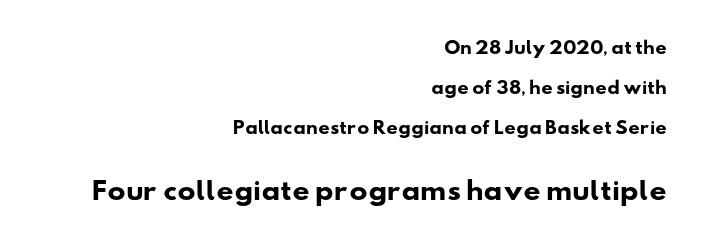
{"bold": "yes", "underline": "no", "align": "right", "line_spacing": "loose", "line_spacing_ratio": 2.49, "letter_spacing": "normal", "letter_spacing_em": 0.0, "larger_block": "second", "size_ratio": 1.5, "glyph_px": 24}
